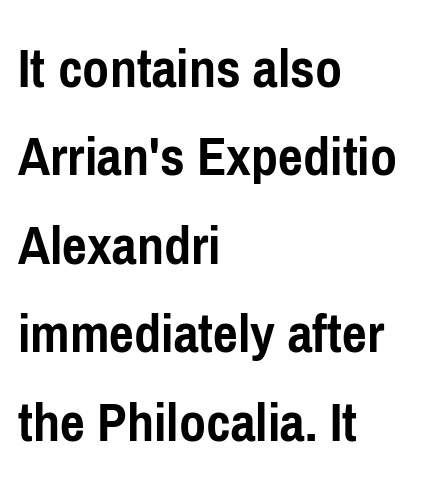
{"serif": "no", "italic": "no", "bold": "yes", "weight": "semibold", "width": "condensed", "stroke_contrast": "low", "x_height": "medium", "monospaced": "no", "underline": "no", "align": "left", "line_spacing": "normal", "line_spacing_ratio": 1.5, "letter_spacing": "normal", "letter_spacing_em": 0.0, "glyph_px": 59}
